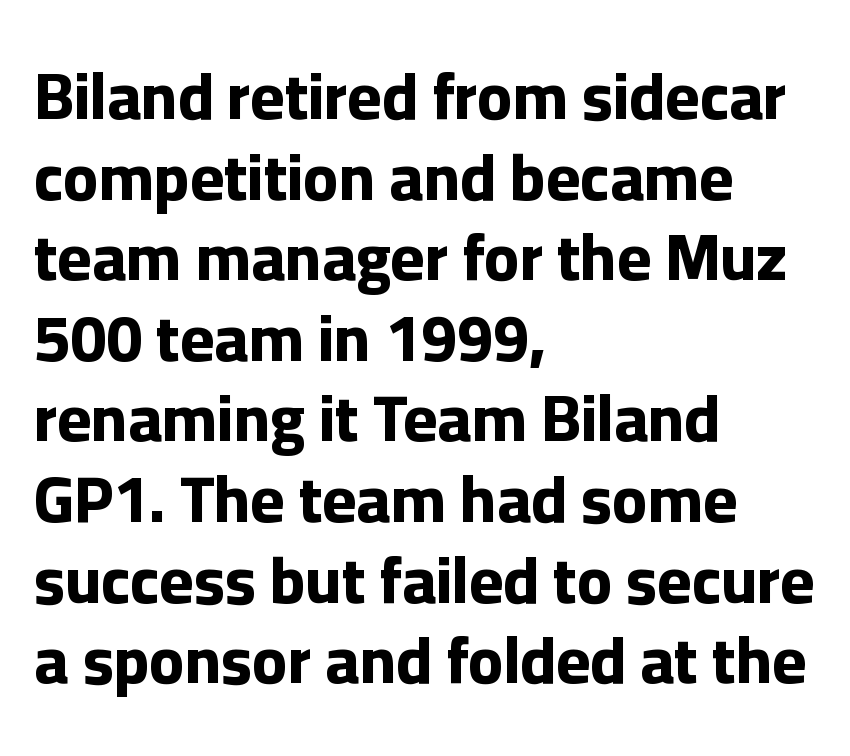
Posture: straight, roman, zero tilt. Clear beneath every line of the passage. Serifs: no, the terminals of the letterforms are clean. The gaps between neighbouring characters are ordinary and unremarkable. Do the characters align in a grid? No, the font is proportional.
